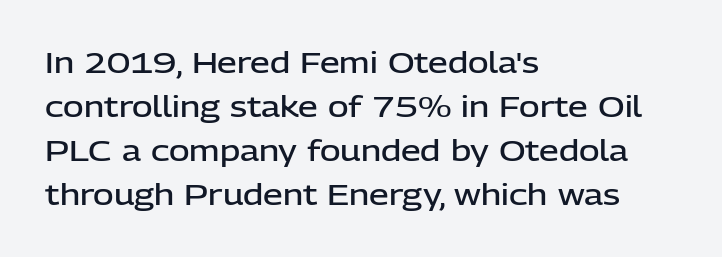
Q: Is the text bold? A: Semi-bold.
Q: Is the text italic (slanted)? A: No, it is upright.
Q: Is the typeface a serif or a sans-serif typeface? A: Sans-serif.
Q: Is the text underlined? A: No.
Q: How is the paragraph aligned? A: Left-aligned.
Q: Is the spacing between letters normal or unusually wide? A: Normal.
Q: Is the spacing between lines tight, normal or loose? A: Normal.
Q: Width (condensed, normal, or wide)? A: Normal.
Q: Stroke contrast? A: Low.
Q: x-height? A: Medium.
Q: Monospaced? A: No.
